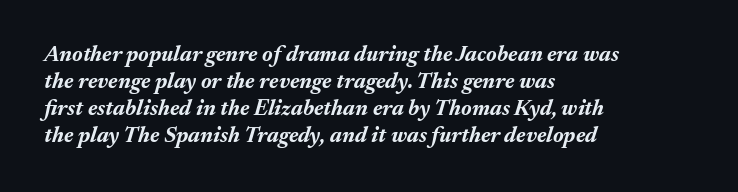
Q: Is the text bold? A: Yes.
Q: Is the text italic (slanted)? A: Yes, it leans right by about 17 degrees.
Q: Is the text underlined? A: No.
Q: How is the paragraph aligned? A: Left-aligned.
Q: Is the spacing between letters normal or unusually wide? A: Normal.
